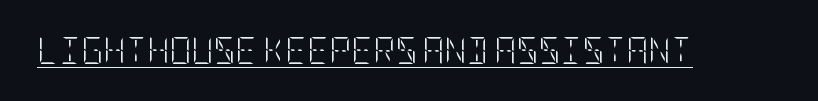
Vertical stems look standard width or narrower in stroke. This sample carries an underscore along the baseline area. Notice how the stems are strictly vertical — no italics here. Spacing between characters is what you'd get straight out of the box.
